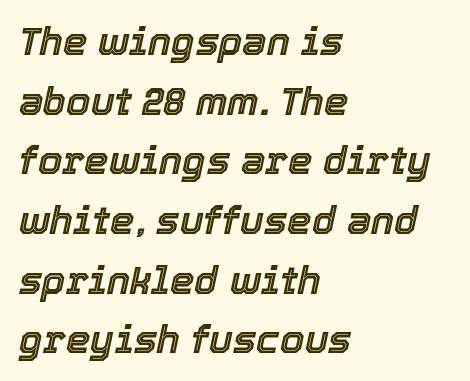
Q: Is the text italic (slanted)? A: Yes, it leans right by about 12 degrees.
Q: Is the text underlined? A: No.
Q: How is the paragraph aligned? A: Left-aligned.
Q: Is the spacing between letters normal or unusually wide? A: Normal.
Q: Is the spacing between lines tight, normal or loose? A: Normal.
Q: Width (condensed, normal, or wide)? A: Normal.
Q: x-height? A: Medium.
Q: Monospaced? A: No.
